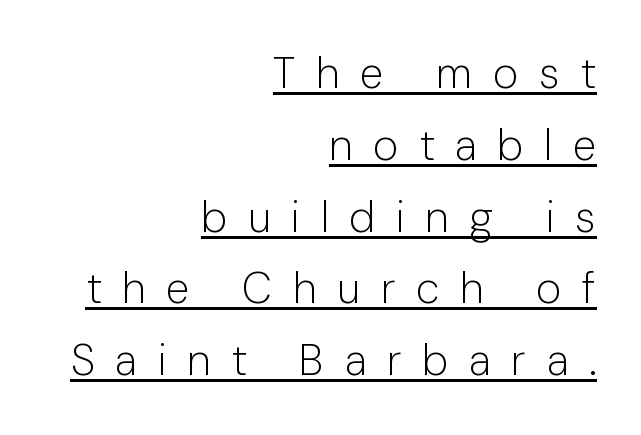
The image shows 43 px light sans-serif type, upright; set right-aligned, normal line spacing (1.67x), unusually wide letter spacing (+0.48 em), underlined; low stroke contrast and a medium x-height.
